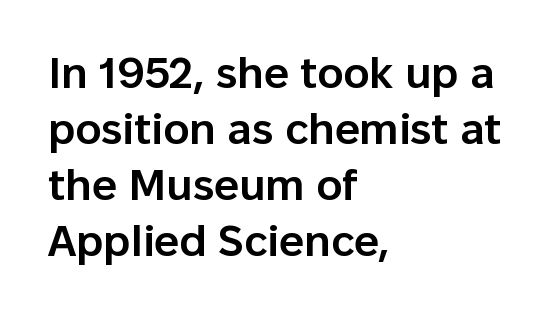
The image shows 44 px semibold sans-serif type, upright; set left-aligned, normal line spacing (1.27x), normal letter spacing, not underlined; low stroke contrast and a medium x-height.
